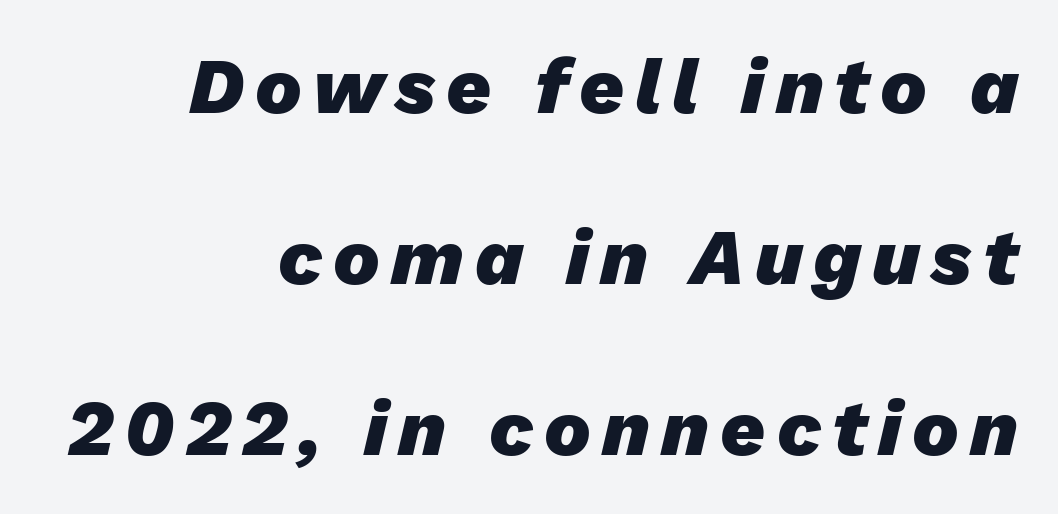
The image shows 78 px heavy type, italic (leaning right); set right-aligned, loose line spacing (2.19x), not underlined; low stroke contrast and a medium x-height.
